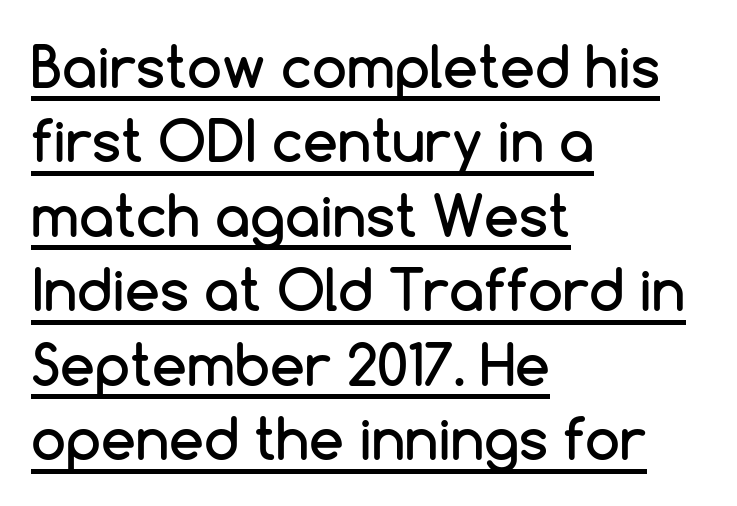
The image shows 56 px sans-serif type, upright; set left-aligned, normal line spacing (1.33x), normal letter spacing, underlined; low stroke contrast and a medium x-height.
